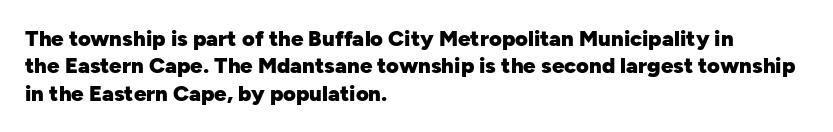
Q: Is the text bold? A: Yes.
Q: Is the text italic (slanted)? A: No, it is upright.
Q: Is the text underlined? A: No.
Q: How is the paragraph aligned? A: Left-aligned.
Q: Is the spacing between letters normal or unusually wide? A: Normal.
Q: Is the spacing between lines tight, normal or loose? A: Normal.
